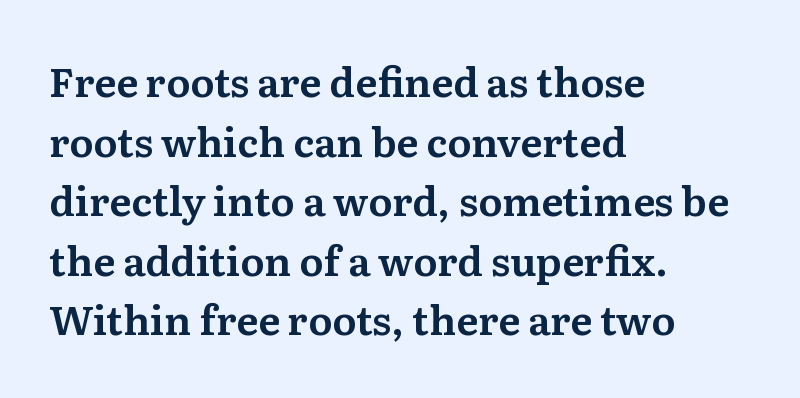
The image shows 40 px serif type, upright; set left-aligned, normal line spacing (1.49x), normal letter spacing, not underlined; medium stroke contrast and a medium x-height.
